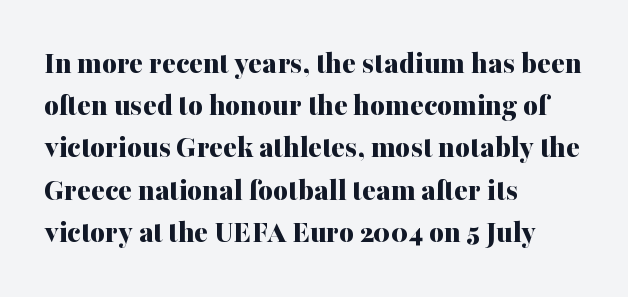
Q: Is the text bold? A: Yes.
Q: Is the text italic (slanted)? A: No, it is upright.
Q: Is the typeface a serif or a sans-serif typeface? A: Serif.
Q: Is the text underlined? A: No.
Q: How is the paragraph aligned? A: Left-aligned.
Q: Is the spacing between letters normal or unusually wide? A: Normal.
Q: Is the spacing between lines tight, normal or loose? A: Normal.
Q: Width (condensed, normal, or wide)? A: Normal.
Q: Stroke contrast? A: Medium.
Q: x-height? A: Medium.
Q: Monospaced? A: No.
